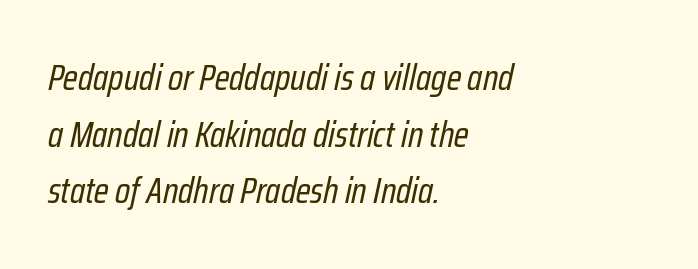
Q: Is the text bold? A: No.
Q: Is the text italic (slanted)? A: Yes, it leans right by about 12 degrees.
Q: Is the text underlined? A: No.
Q: How is the paragraph aligned? A: Left-aligned.
Q: Is the spacing between letters normal or unusually wide? A: Normal.
Q: Is the spacing between lines tight, normal or loose? A: Normal.
Q: Width (condensed, normal, or wide)? A: Condensed.
Q: Stroke contrast? A: Low.
Q: x-height? A: Medium.
Q: Monospaced? A: No.
